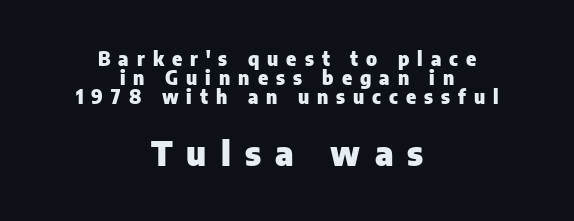
{"serif": "no", "italic": "no", "bold": "yes", "weight": "heavy", "width": "normal", "stroke_contrast": "low", "x_height": "medium", "monospaced": "no", "underline": "no", "align": "center", "line_spacing": "tight", "line_spacing_ratio": 1.0, "letter_spacing": "wide", "letter_spacing_em": 0.42, "larger_block": "second", "size_ratio": 1.79, "glyph_px": 34}
